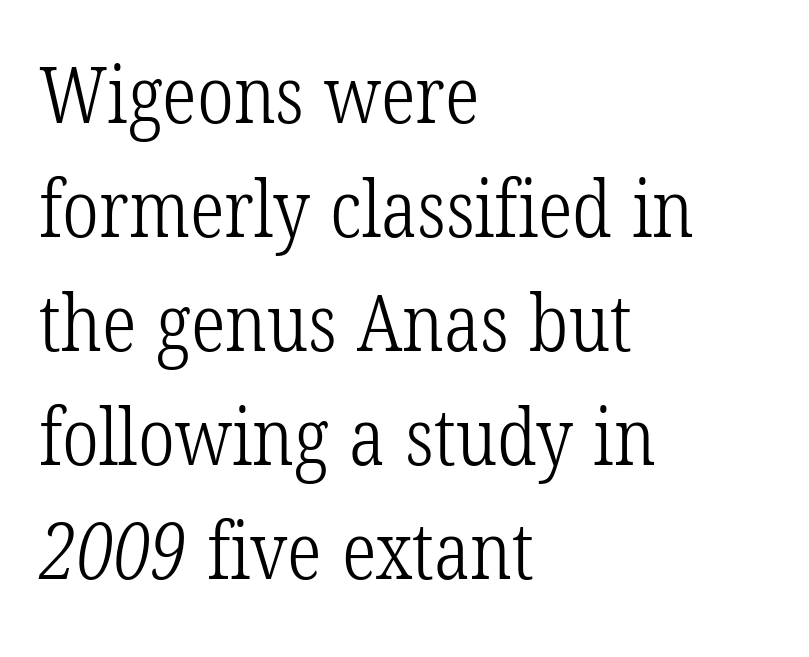
The font sits on the lighter half of the weight spectrum, regular included. This sample uses plain, unmodified letter spacing. The letters advance in unequal steps, a hallmark of proportional type. Every row of glyphs begins at an identical x-position on the left. Line spacing here is normal.
